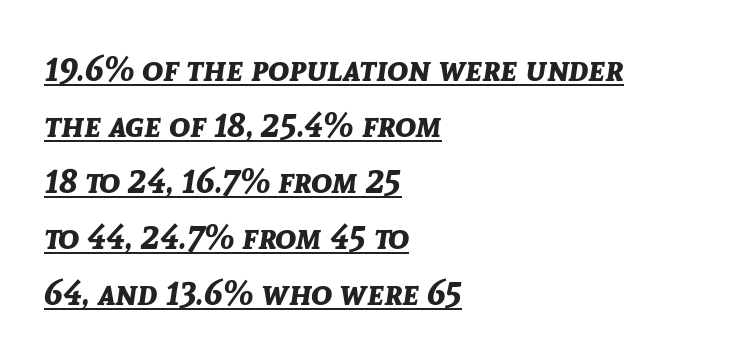
Caption: bold face, heavy strokes. Rendered with sloped, italic letterforms. Students, observe: this is what conventionally led text looks like. Caption: lettering with a line underneath. Letter spacing: default. Each letter keeps its own natural width here, so spacing adapts to shape.
